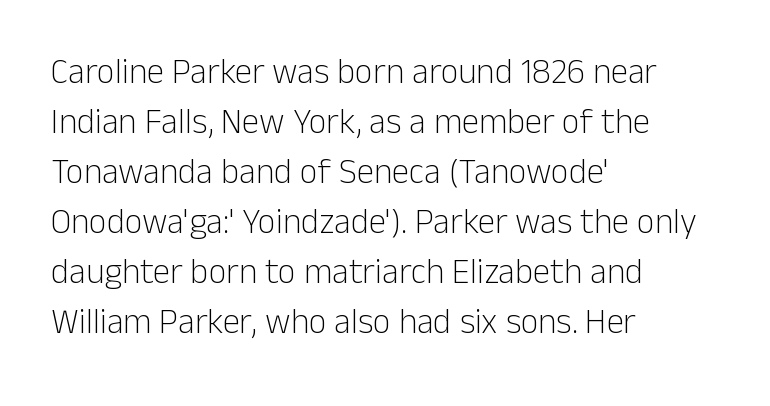
{"serif": "no", "italic": "no", "bold": "no", "weight": "light", "width": "normal", "stroke_contrast": "low", "x_height": "medium", "monospaced": "no", "underline": "no", "align": "left", "line_spacing": "normal", "line_spacing_ratio": 1.43, "letter_spacing": "normal", "letter_spacing_em": 0.0, "glyph_px": 35}
